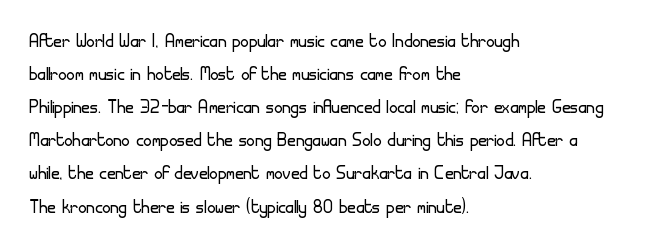
Does extra space separate the letters? No, they use regular spacing. The rendering anchors every line to the left-hand side. The axis of the letterforms is exactly vertical. These lines sit exactly where default settings would place them. Ink coverage per letter is moderate at most. Bare-footed words on every line.
